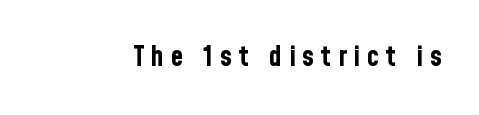
Q: Is the text bold? A: Yes.
Q: Is the text italic (slanted)? A: No, it is upright.
Q: Is the typeface a serif or a sans-serif typeface? A: Sans-serif.
Q: Is the text underlined? A: No.
Q: Is the spacing between letters normal or unusually wide? A: Unusually wide.
Q: Width (condensed, normal, or wide)? A: Condensed.
Q: Stroke contrast? A: Low.
Q: x-height? A: Medium.
Q: Monospaced? A: No.
